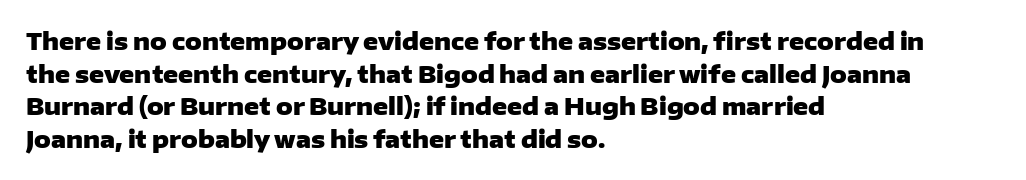
Q: Is the text bold? A: Yes.
Q: Is the text italic (slanted)? A: No, it is upright.
Q: Is the text underlined? A: No.
Q: How is the paragraph aligned? A: Left-aligned.
Q: Is the spacing between letters normal or unusually wide? A: Normal.
Q: Is the spacing between lines tight, normal or loose? A: Normal.
